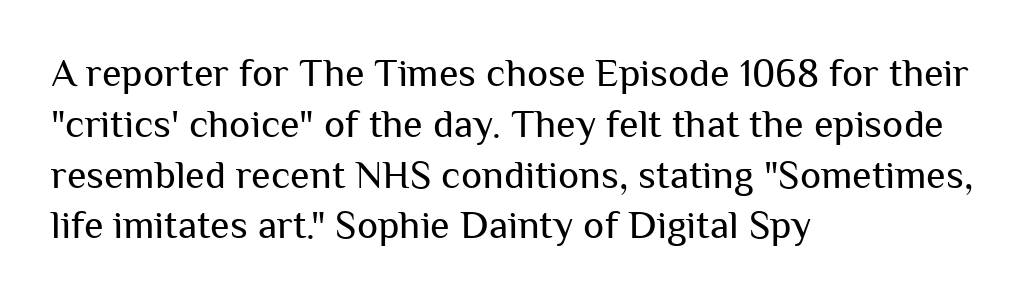
{"serif": "no", "italic": "no", "bold": "no", "weight": "regular", "width": "normal", "stroke_contrast": "medium", "x_height": "medium", "monospaced": "no", "underline": "no", "align": "left", "line_spacing": "normal", "line_spacing_ratio": 1.27, "letter_spacing": "normal", "letter_spacing_em": 0.0, "glyph_px": 40}
